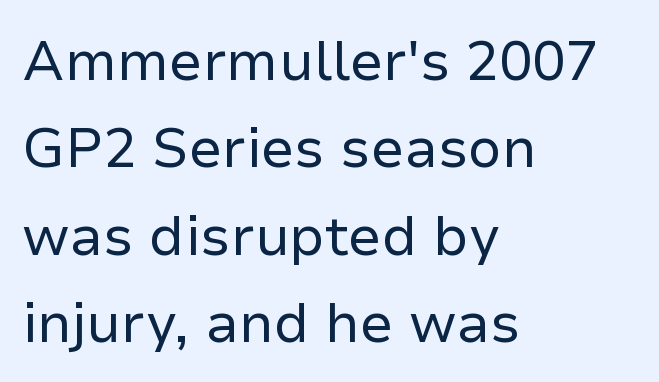
A classic flush-left, rag-right setting is used for this passage. You could not count columns in this text — the font is proportionally spaced. Compared with typical body copy, the letter spacing here is the same. Words float on clear page, feet unadorned.
